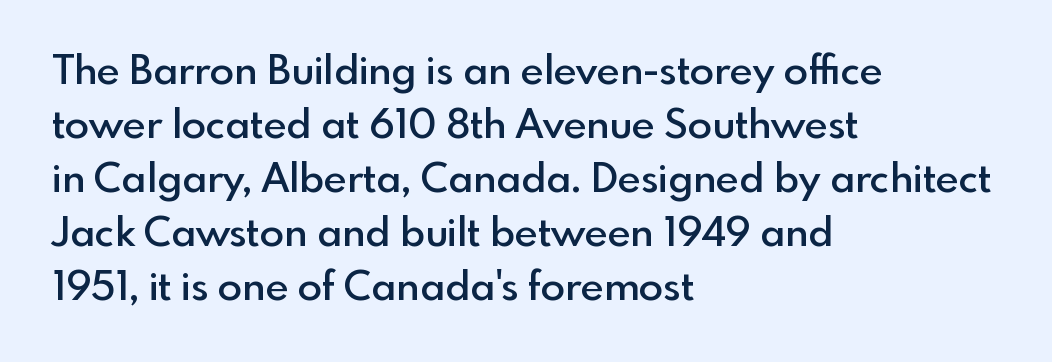
Spacing verdict: proportional, widths tailored to each character. Each row of text sits above clean, open space. No italicization has been applied; the sample stays upright. Nothing sits at the stroke ends, so this counts as sans-serif. Words appear dense and cohesive because spacing is normal.
